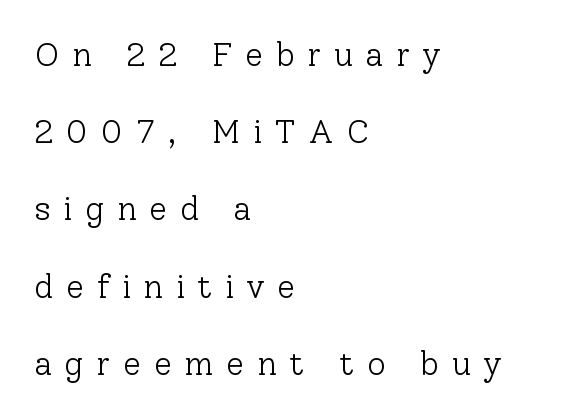
Only glyphs here, with clear space below each row. Students, note that the glyphs here are deliberately spaced far apart. The specimen reads as upright at a glance. The rendering shows small feet on the letterforms — a serif design.
